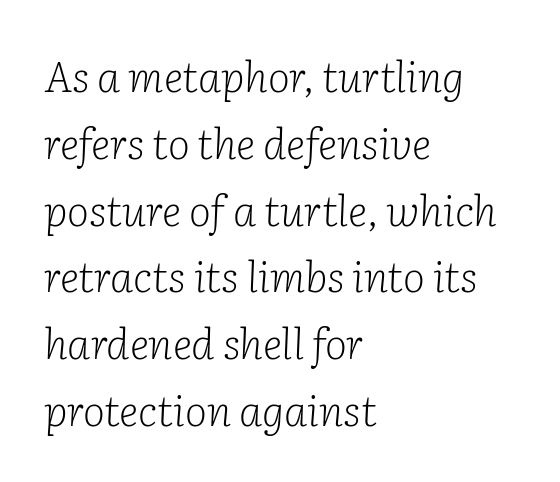
Q: Is the text bold? A: No.
Q: Is the text italic (slanted)? A: Yes, it leans right by about 2 degrees.
Q: Is the typeface a serif or a sans-serif typeface? A: Serif.
Q: Is the text underlined? A: No.
Q: How is the paragraph aligned? A: Left-aligned.
Q: Is the spacing between letters normal or unusually wide? A: Normal.
Q: Is the spacing between lines tight, normal or loose? A: Normal.
Q: Width (condensed, normal, or wide)? A: Normal.
Q: Stroke contrast? A: Low.
Q: x-height? A: Medium.
Q: Monospaced? A: No.
